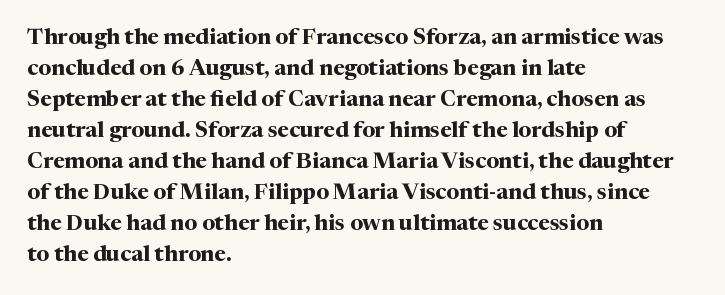
Q: Is the text bold? A: Yes.
Q: Is the text italic (slanted)? A: No, it is upright.
Q: Is the text underlined? A: No.
Q: How is the paragraph aligned? A: Left-aligned.
Q: Is the spacing between letters normal or unusually wide? A: Normal.
Q: Is the spacing between lines tight, normal or loose? A: Normal.
